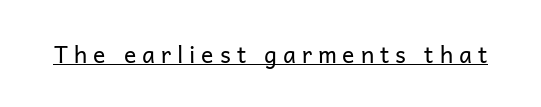
Q: Is the text bold? A: No.
Q: Is the text italic (slanted)? A: No, it is upright.
Q: Is the text underlined? A: Yes.
Q: Is the spacing between letters normal or unusually wide? A: Unusually wide.
